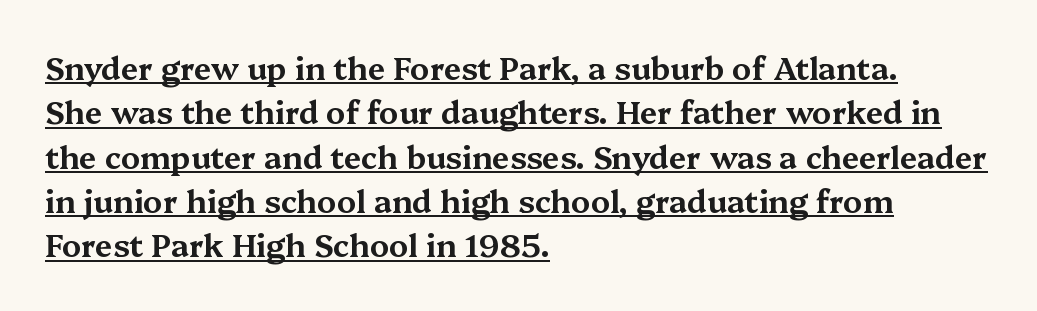
Q: Is the text italic (slanted)? A: No, it is upright.
Q: Is the typeface a serif or a sans-serif typeface? A: Serif.
Q: Is the text underlined? A: Yes.
Q: How is the paragraph aligned? A: Left-aligned.
Q: Is the spacing between letters normal or unusually wide? A: Normal.
Q: Is the spacing between lines tight, normal or loose? A: Normal.
Q: Width (condensed, normal, or wide)? A: Wide.
Q: Stroke contrast? A: Medium.
Q: x-height? A: Medium.
Q: Monospaced? A: No.
